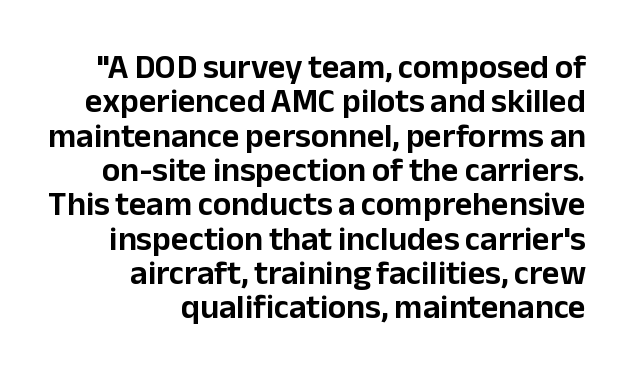
The image shows 34 px sans-serif type, upright; set right-aligned, tight line spacing (1.01x), normal letter spacing, not underlined; low stroke contrast and a medium x-height.
